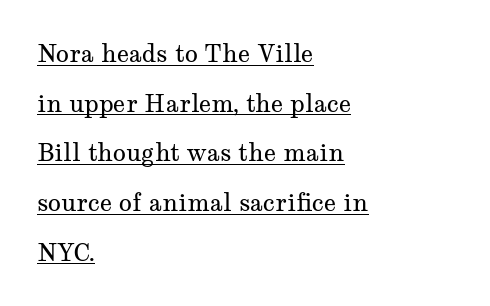
Q: Is the text bold? A: No.
Q: Is the text italic (slanted)? A: No, it is upright.
Q: Is the text underlined? A: Yes.
Q: How is the paragraph aligned? A: Left-aligned.
Q: Is the spacing between letters normal or unusually wide? A: Normal.
Q: Is the spacing between lines tight, normal or loose? A: Loose.
